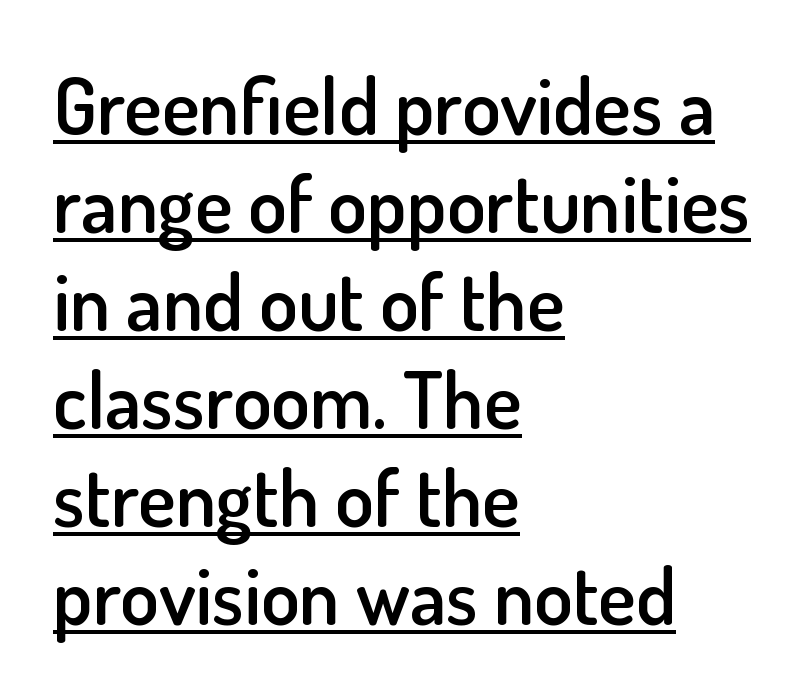
Q: Is the text bold? A: Semi-bold.
Q: Is the text italic (slanted)? A: No, it is upright.
Q: Is the typeface a serif or a sans-serif typeface? A: Sans-serif.
Q: Is the text underlined? A: Yes.
Q: How is the paragraph aligned? A: Left-aligned.
Q: Is the spacing between letters normal or unusually wide? A: Normal.
Q: Width (condensed, normal, or wide)? A: Normal.
Q: Stroke contrast? A: Low.
Q: x-height? A: Small.
Q: Monospaced? A: No.
